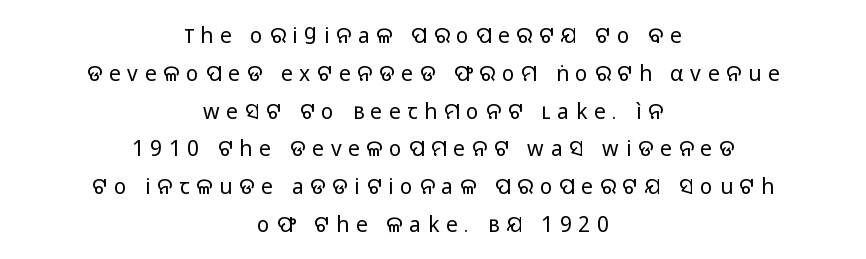
The font sits on the lighter half of the weight spectrum, regular included. Horizontally, the lines are justified to the midpoint only. Lines of text with bare space underneath. The lettering holds an erect, upright posture throughout. Look at the tracking — it's clearly loosened, letters drifting apart.
